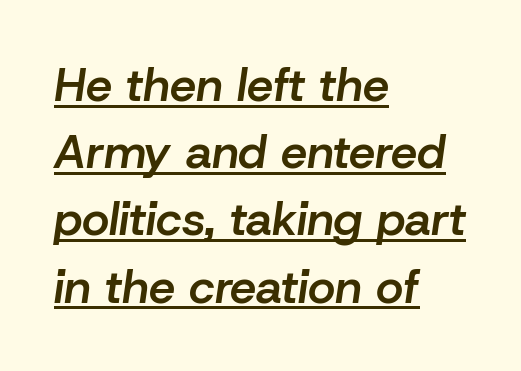
{"italic": "yes", "lean": "right", "slant_degrees": 8, "bold": "semi", "weight": "semibold", "width": "normal", "stroke_contrast": "low", "x_height": "medium", "monospaced": "no", "underline": "yes", "align": "left", "line_spacing": "normal", "line_spacing_ratio": 1.43, "letter_spacing": "normal", "letter_spacing_em": 0.0, "glyph_px": 47}
